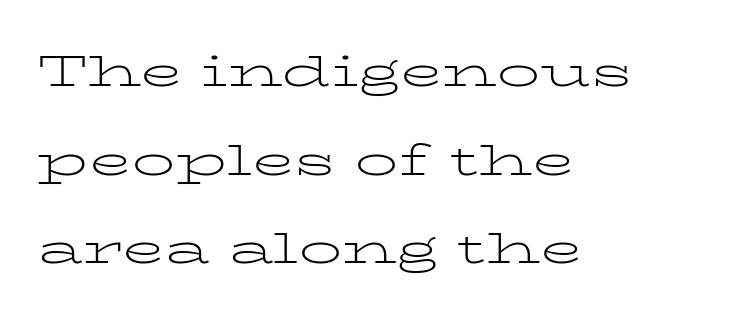
Q: Is the text bold? A: No.
Q: Is the text italic (slanted)? A: No, it is upright.
Q: Is the typeface a serif or a sans-serif typeface? A: Serif.
Q: Is the text underlined? A: No.
Q: How is the paragraph aligned? A: Left-aligned.
Q: Is the spacing between letters normal or unusually wide? A: Normal.
Q: Is the spacing between lines tight, normal or loose? A: Loose.
Q: Width (condensed, normal, or wide)? A: Wide.
Q: Stroke contrast? A: Low.
Q: x-height? A: Medium.
Q: Monospaced? A: No.
